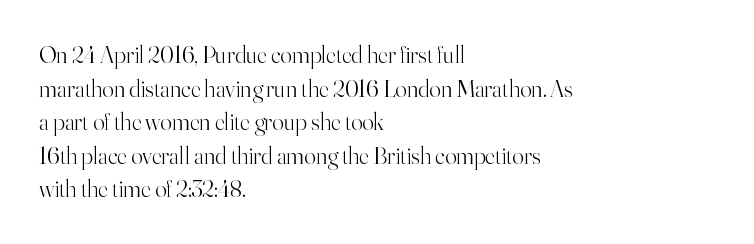
Q: Is the text bold? A: No.
Q: Is the text italic (slanted)? A: No, it is upright.
Q: Is the text underlined? A: No.
Q: How is the paragraph aligned? A: Left-aligned.
Q: Is the spacing between letters normal or unusually wide? A: Normal.
Q: Is the spacing between lines tight, normal or loose? A: Normal.
